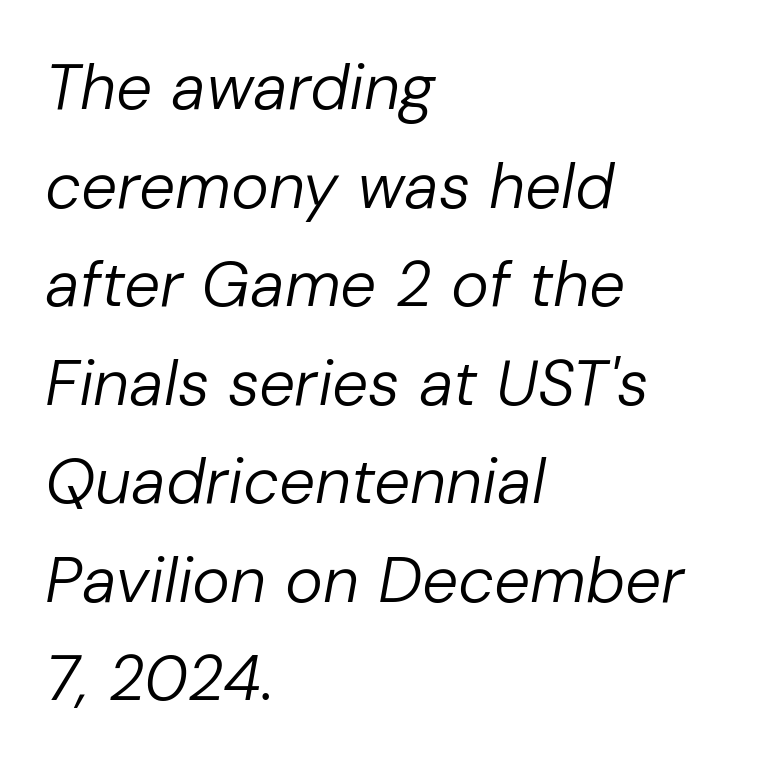
The image shows 64 px regular-weight type, italic (leaning right); set left-aligned, normal line spacing (1.54x), normal letter spacing, not underlined; low stroke contrast and a medium x-height.
